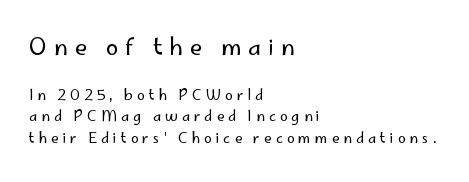
Does the leading feel generous? No, just average. Students, note that the glyphs here are deliberately spaced far apart. A clean baseline with only descenders dipping below it. Bigger letters appear in the top chunk; the bottom chunk is reduced. Rendered with straight, roman letterforms. Weight class: somewhere from thin through regular.
